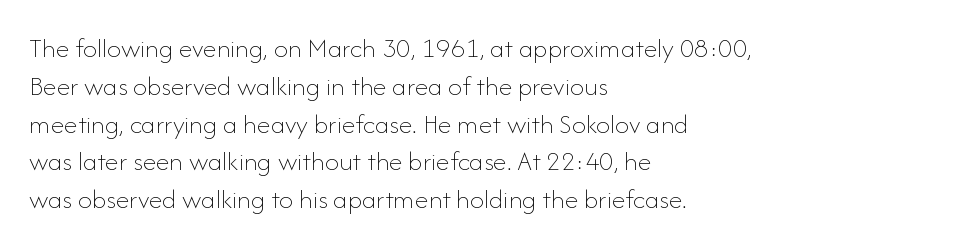
What's the leading like? Ordinary, nothing unusual. Letter spacing: default. If you drew a ruler down the left edge, every line would touch it. Think of a printed novel: that variable character pitch is what you see here. When letters stand straight like this, we call the style roman or upright. A clean baseline with only descenders dipping below it.
